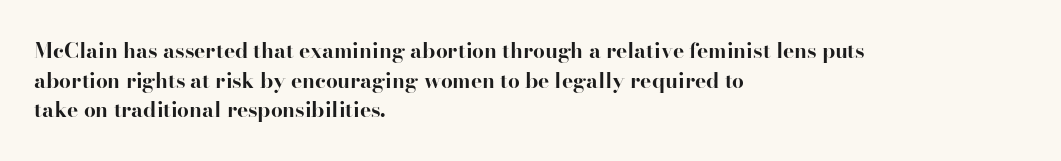
The image shows 21 px bold type, upright; set left-aligned, normal line spacing (1.41x), normal letter spacing, not underlined.
